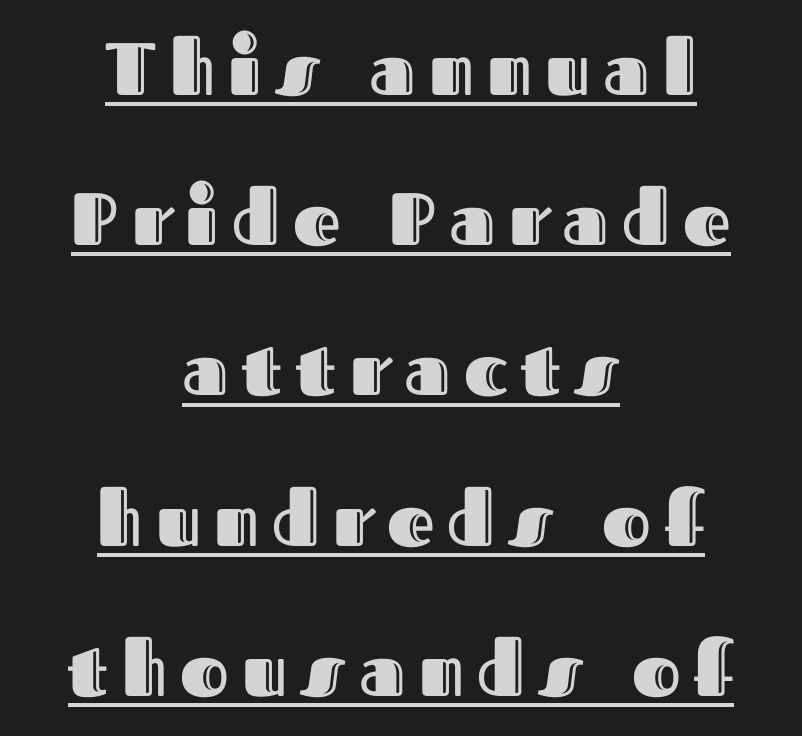
The image shows 74 px text type, upright; set centered, loose line spacing (2.03x), underlined; a medium x-height.
